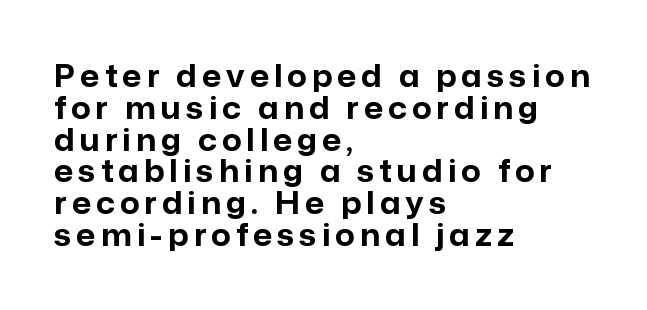
Q: Is the text bold? A: Yes.
Q: Is the text italic (slanted)? A: No, it is upright.
Q: Is the typeface a serif or a sans-serif typeface? A: Sans-serif.
Q: Is the text underlined? A: No.
Q: How is the paragraph aligned? A: Left-aligned.
Q: Is the spacing between lines tight, normal or loose? A: Tight.
Q: Width (condensed, normal, or wide)? A: Normal.
Q: Stroke contrast? A: Low.
Q: x-height? A: Medium.
Q: Monospaced? A: No.
